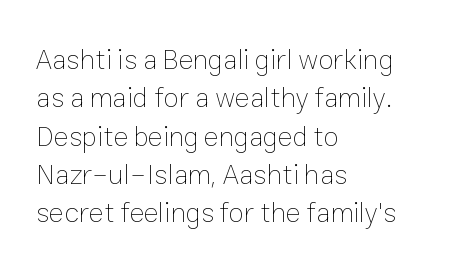
{"italic": "no", "bold": "no", "weight": "thin", "width": "normal", "stroke_contrast": "low", "x_height": "medium", "monospaced": "no", "underline": "no", "align": "left", "line_spacing": "normal", "line_spacing_ratio": 1.37, "letter_spacing": "normal", "letter_spacing_em": 0.0, "glyph_px": 28}
